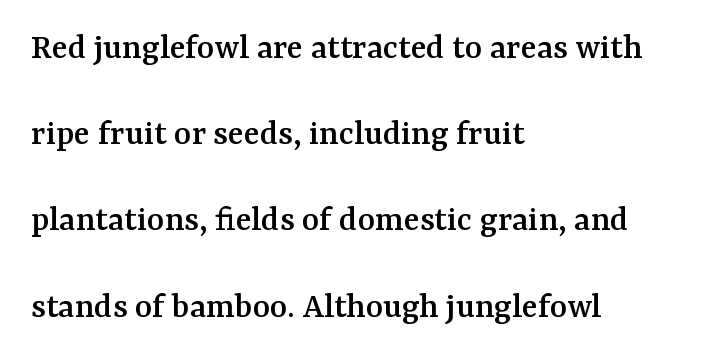
Is the block centered? No — it sits flush against the left margin. The characters display serif detailing at their extremities. You could fit nearly another row in the gap between these rows. Tracking here is standard; glyphs follow each other at the usual distance. Has an underline been added? It has not. Think of a printed novel: that variable character pitch is what you see here.
